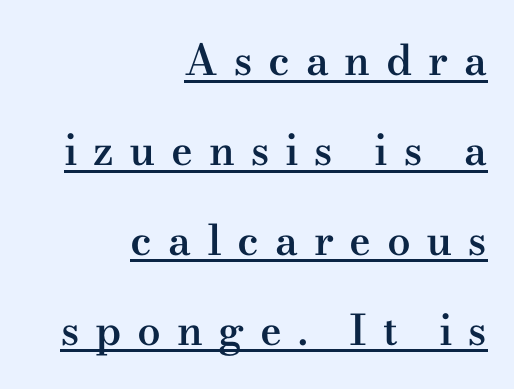
Q: Is the text bold? A: Semi-bold.
Q: Is the text italic (slanted)? A: No, it is upright.
Q: Is the typeface a serif or a sans-serif typeface? A: Serif.
Q: Is the text underlined? A: Yes.
Q: How is the paragraph aligned? A: Right-aligned.
Q: Is the spacing between letters normal or unusually wide? A: Unusually wide.
Q: Is the spacing between lines tight, normal or loose? A: Loose.
Q: Width (condensed, normal, or wide)? A: Wide.
Q: Stroke contrast? A: Medium.
Q: x-height? A: Small.
Q: Monospaced? A: No.
